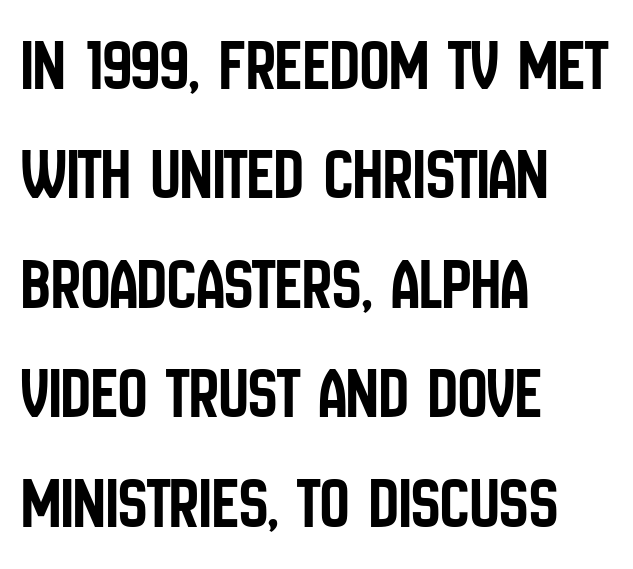
The image shows 73 px condensed sans-serif type, upright; set left-aligned, normal line spacing (1.5x), normal letter spacing, not underlined; low stroke contrast and a large x-height.
